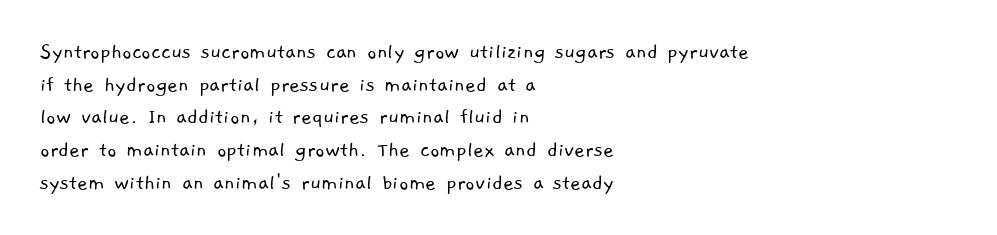
Reading down the block, your eye returns to a fixed left position each line. Heft: none added — not bold. Honestly, the letter spacing is just normal — you wouldn't notice it. Any mark beneath the type? The region is blank. What's the leading like? Ordinary, nothing unusual.
